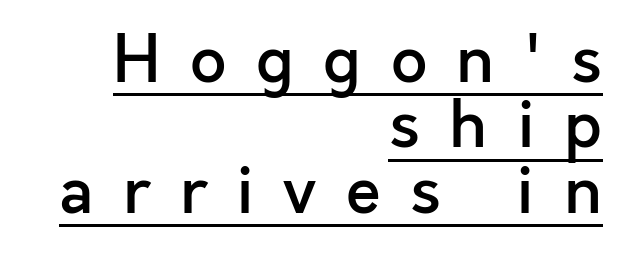
Q: Is the text bold? A: Semi-bold.
Q: Is the text italic (slanted)? A: No, it is upright.
Q: Is the typeface a serif or a sans-serif typeface? A: Sans-serif.
Q: Is the text underlined? A: Yes.
Q: How is the paragraph aligned? A: Right-aligned.
Q: Is the spacing between letters normal or unusually wide? A: Unusually wide.
Q: Is the spacing between lines tight, normal or loose? A: Tight.
Q: Width (condensed, normal, or wide)? A: Normal.
Q: x-height? A: Medium.
Q: Monospaced? A: No.
